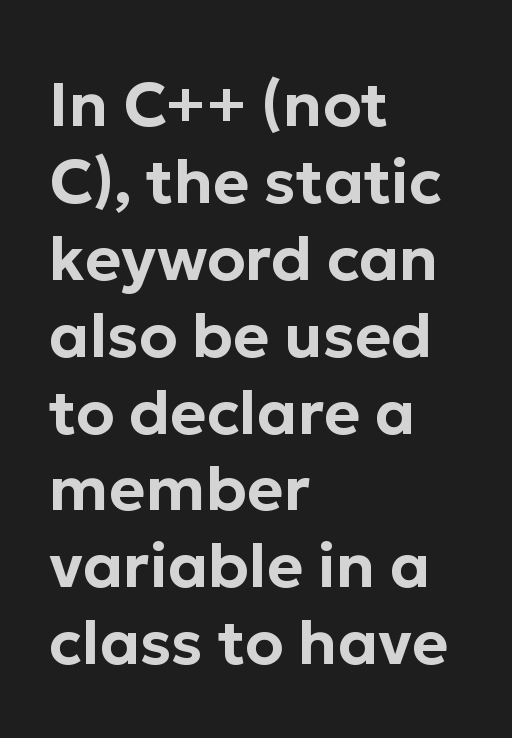
The image shows 62 px sans-serif type, upright; set left-aligned, line spacing 1.24x, normal letter spacing, not underlined; low stroke contrast and a medium x-height.
